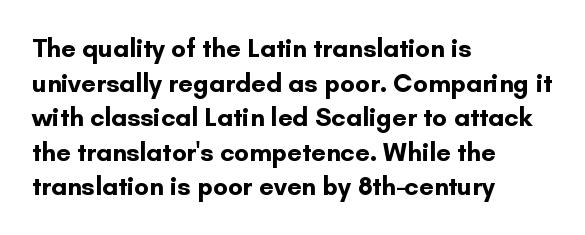
{"italic": "no", "bold": "yes", "underline": "no", "align": "left", "line_spacing": "normal", "line_spacing_ratio": 1.33, "letter_spacing": "normal", "letter_spacing_em": 0.0, "glyph_px": 26}
